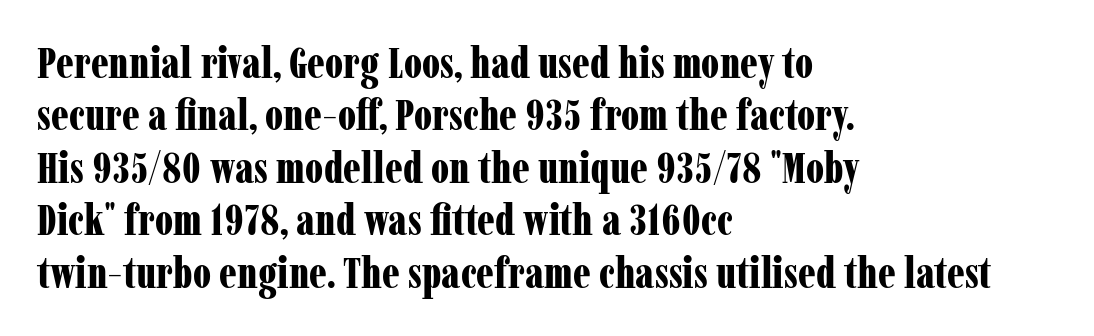
{"serif": "yes", "italic": "no", "bold": "yes", "weight": "bold", "width": "condensed", "stroke_contrast": "low", "x_height": "medium", "monospaced": "no", "underline": "no", "align": "left", "line_spacing_ratio": 1.22, "letter_spacing": "normal", "letter_spacing_em": 0.0, "glyph_px": 43}
